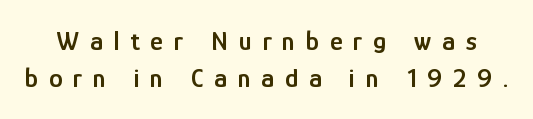
Q: Is the text bold? A: Semi-bold.
Q: Is the text italic (slanted)? A: No, it is upright.
Q: Is the text underlined? A: No.
Q: Is the spacing between letters normal or unusually wide? A: Unusually wide.
Q: Is the spacing between lines tight, normal or loose? A: Normal.
